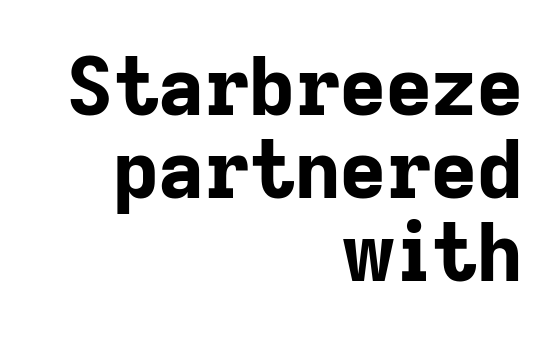
The image shows 79 px bold sans-serif type, upright; set right-aligned, tight line spacing (1.05x), normal letter spacing, not underlined; low stroke contrast and a medium x-height.
